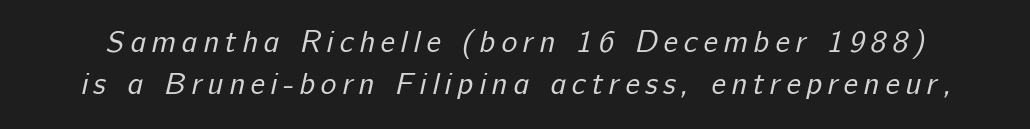
{"serif": "no", "bold": "no", "weight": "regular", "width": "normal", "stroke_contrast": "low", "x_height": "medium", "monospaced": "no", "underline": "no", "line_spacing": "normal", "line_spacing_ratio": 1.41, "glyph_px": 30}
